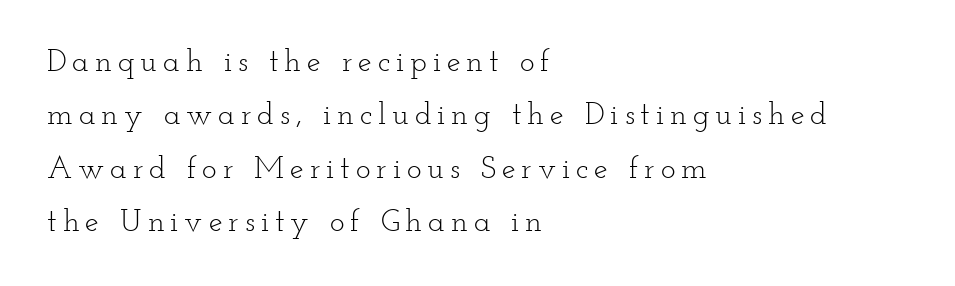
{"serif": "yes", "italic": "no", "bold": "no", "weight": "light", "width": "wide", "stroke_contrast": "low", "x_height": "small", "monospaced": "no", "underline": "no", "align": "left", "line_spacing_ratio": 1.72, "glyph_px": 31}
